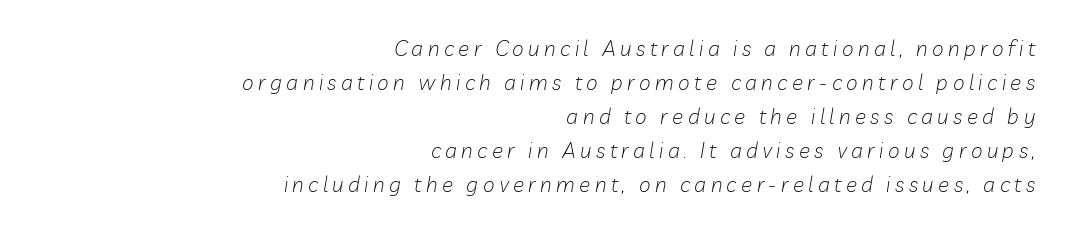
Q: Is the text bold? A: No.
Q: Is the text italic (slanted)? A: Yes, it leans right by about 10 degrees.
Q: Is the text underlined? A: No.
Q: How is the paragraph aligned? A: Right-aligned.
Q: Is the spacing between letters normal or unusually wide? A: Unusually wide.
Q: Is the spacing between lines tight, normal or loose? A: Normal.
